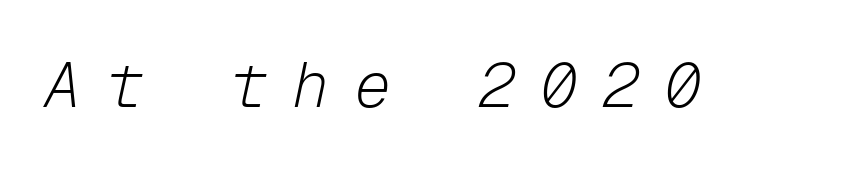
Q: Is the text bold? A: No.
Q: Is the text italic (slanted)? A: Yes, it leans right by about 12 degrees.
Q: Is the text underlined? A: No.
Q: Is the spacing between letters normal or unusually wide? A: Unusually wide.
Q: Width (condensed, normal, or wide)? A: Normal.
Q: Stroke contrast? A: Low.
Q: x-height? A: Medium.
Q: Monospaced? A: Yes.
